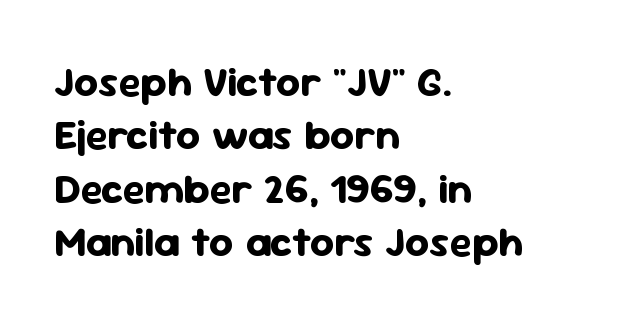
Short note: letters normally spaced. Is this a fixed-width face? No — the glyphs have proportional, varying widths. Interline gaps are of average width in this sample. Does the type have serifs? No, each stem ends abruptly. The letters stand upright; this is a roman face. The sample has been set heavy, in full bold.
